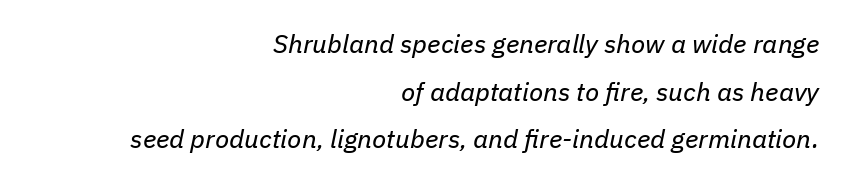
{"italic": "yes", "lean": "right", "slant_degrees": 11, "bold": "no", "underline": "no", "align": "right", "line_spacing_ratio": 1.83, "letter_spacing": "normal", "letter_spacing_em": 0.0, "glyph_px": 26}
